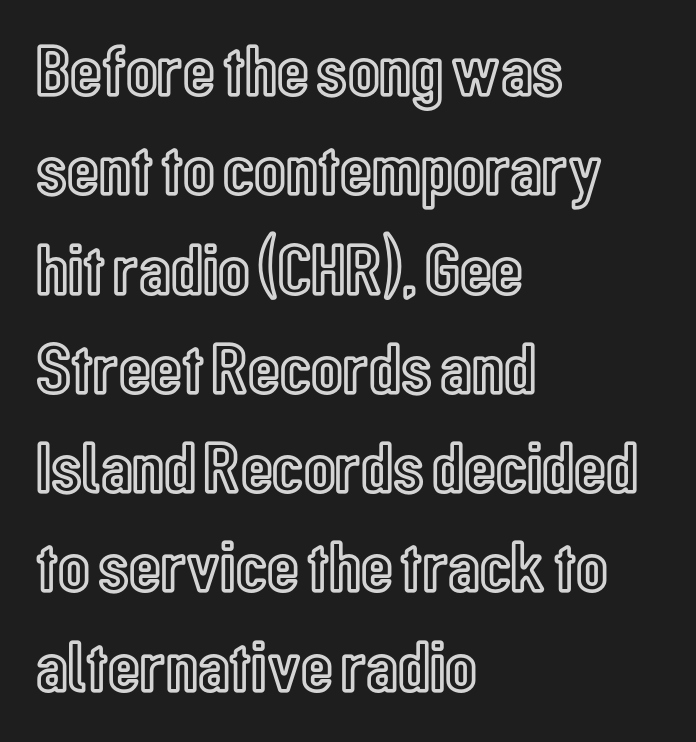
Honestly, the letter spacing is just normal — you wouldn't notice it. Alignment: flush left. Compared with typical paragraphs, the rows here are spaced about the same. Quick note: underline off. Think of a printed novel: that variable character pitch is what you see here.
